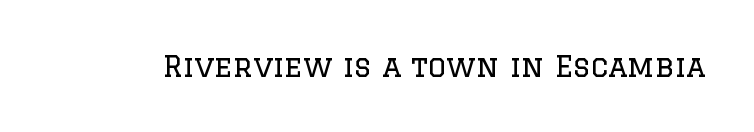
Q: Is the text bold? A: No.
Q: Is the text italic (slanted)? A: No, it is upright.
Q: Is the typeface a serif or a sans-serif typeface? A: Serif.
Q: Is the text underlined? A: No.
Q: Is the spacing between letters normal or unusually wide? A: Normal.
Q: Width (condensed, normal, or wide)? A: Normal.
Q: Stroke contrast? A: Low.
Q: x-height? A: Large.
Q: Monospaced? A: No.
